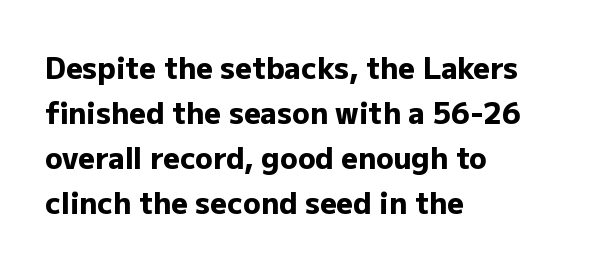
The image shows 29 px heavy sans-serif type, upright; set left-aligned, normal line spacing (1.55x), normal letter spacing, not underlined; low stroke contrast and a medium x-height.
